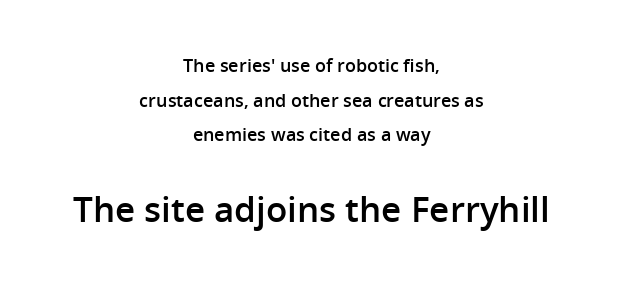
This sample uses a sans-serif face. Is there any slant? The stems are plumb. Does the bottom block carry the larger type? Yes, it does. Each letter keeps its own natural width here, so spacing adapts to shape.
